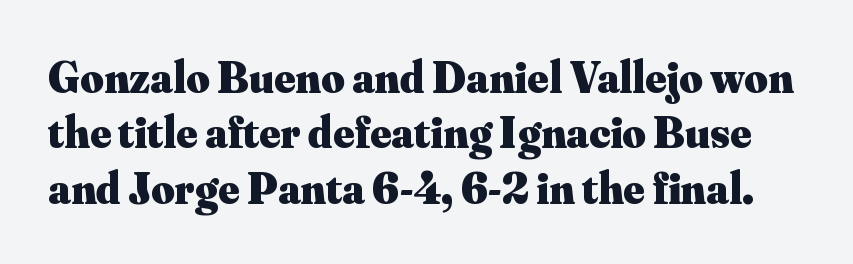
The image shows 45 px heavy serif type, upright; set line spacing 1.23x, normal letter spacing, not underlined; medium stroke contrast and a small x-height.
